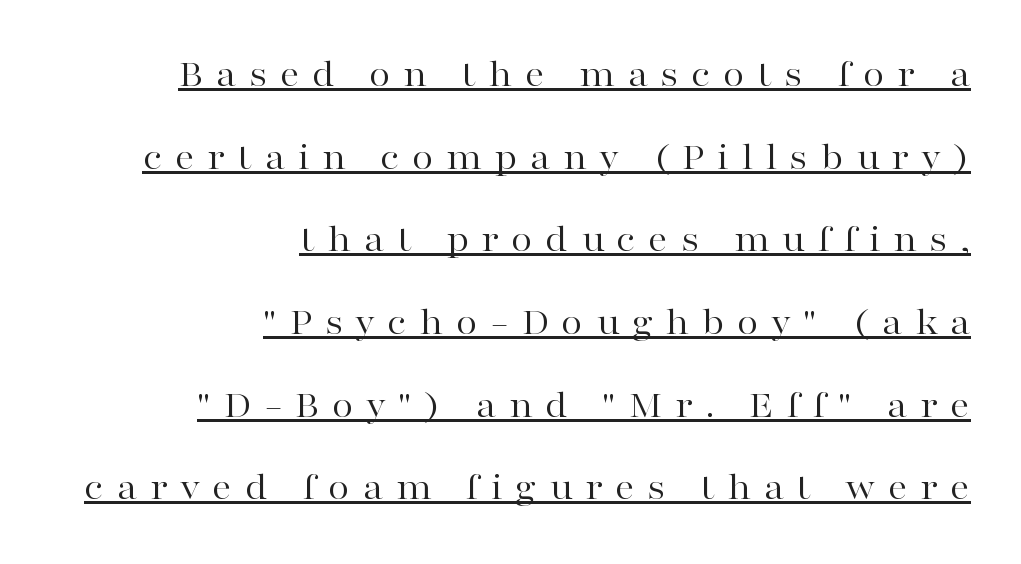
Q: Is the text bold? A: No.
Q: Is the text italic (slanted)? A: No, it is upright.
Q: Is the typeface a serif or a sans-serif typeface? A: Serif.
Q: Is the text underlined? A: Yes.
Q: How is the paragraph aligned? A: Right-aligned.
Q: Is the spacing between letters normal or unusually wide? A: Unusually wide.
Q: Is the spacing between lines tight, normal or loose? A: Loose.
Q: Width (condensed, normal, or wide)? A: Wide.
Q: Stroke contrast? A: High.
Q: x-height? A: Medium.
Q: Monospaced? A: No.
